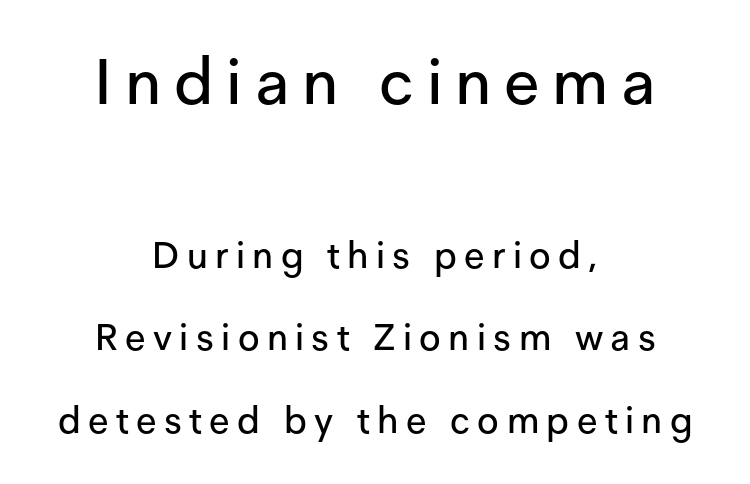
Q: Is the text italic (slanted)? A: No, it is upright.
Q: Is the typeface a serif or a sans-serif typeface? A: Sans-serif.
Q: Is the text underlined? A: No.
Q: How is the paragraph aligned? A: Centered.
Q: Is the spacing between letters normal or unusually wide? A: Unusually wide.
Q: Is the spacing between lines tight, normal or loose? A: Loose.
Q: Which block of text is set in a larger size, the first (top) or the second (bottom)? A: The first (top) one.
Q: Width (condensed, normal, or wide)? A: Normal.
Q: Stroke contrast? A: Low.
Q: x-height? A: Medium.
Q: Monospaced? A: No.
